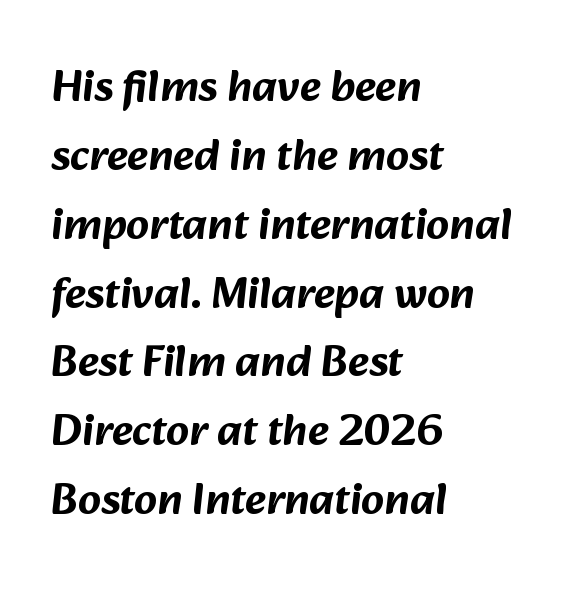
Regarding leading, the lines here are spaced in the standard way. Short note: letters normally spaced. The area under the type is left untouched. A sans-serif font was chosen for this passage. The face used here is proportionally spaced, like ordinary book or web type.
